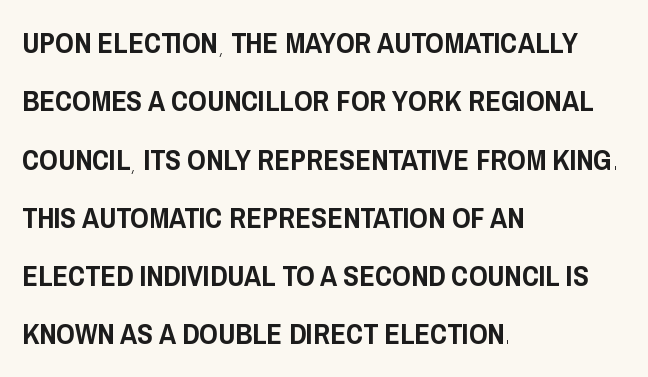
Q: Is the text italic (slanted)? A: No, it is upright.
Q: Is the typeface a serif or a sans-serif typeface? A: Sans-serif.
Q: Is the text underlined? A: No.
Q: How is the paragraph aligned? A: Left-aligned.
Q: Is the spacing between letters normal or unusually wide? A: Normal.
Q: Is the spacing between lines tight, normal or loose? A: Loose.
Q: Width (condensed, normal, or wide)? A: Condensed.
Q: Stroke contrast? A: Low.
Q: x-height? A: Large.
Q: Monospaced? A: No.
